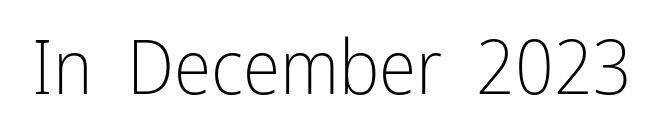
The gaps between neighbouring characters are ordinary and unremarkable. Posture: upright roman. The strokes are not fattened; the text isn't bold. Underlining? Definitely not there.
